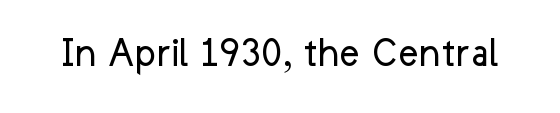
The image shows 44 px regular-weight sans-serif type, upright; set normal letter spacing, not underlined; low stroke contrast and a medium x-height.
